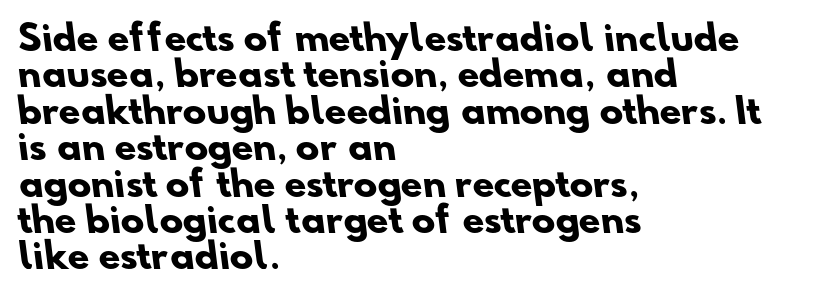
Looks like regular typesetting: each glyph gets only the width it needs. This sample uses plain, unmodified letter spacing. The rendering uses a bold face; every stroke is thick and dark. Cramped leading. The rag falls on the right side of this text block. The glyphs are unaccompanied by any horizontal stroke below them.
